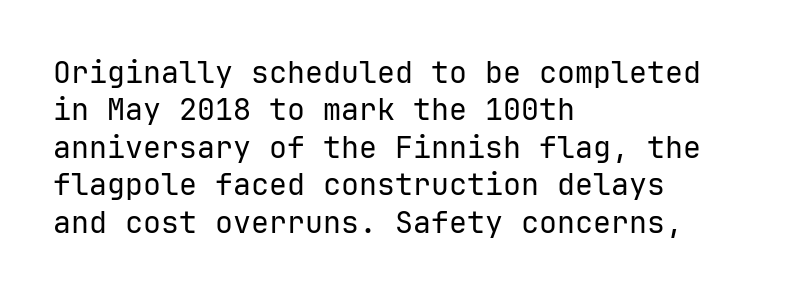
Q: Is the text bold? A: No.
Q: Is the text italic (slanted)? A: No, it is upright.
Q: Is the typeface a serif or a sans-serif typeface? A: Sans-serif.
Q: Is the text underlined? A: No.
Q: How is the paragraph aligned? A: Left-aligned.
Q: Is the spacing between letters normal or unusually wide? A: Normal.
Q: Is the spacing between lines tight, normal or loose? A: Normal.
Q: Width (condensed, normal, or wide)? A: Normal.
Q: Stroke contrast? A: Low.
Q: x-height? A: Medium.
Q: Monospaced? A: Yes.
